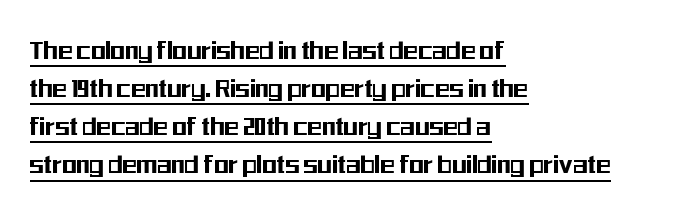
Line starts are locked; line ends wander. Serif or sans? Sans — the stroke terminals are bare. The lines sit at an ordinary, default distance from one another. Do the characters align in a grid? No, the font is proportional. Nope, not italic — everything's standing straight. A typographer would call this underscored text.
